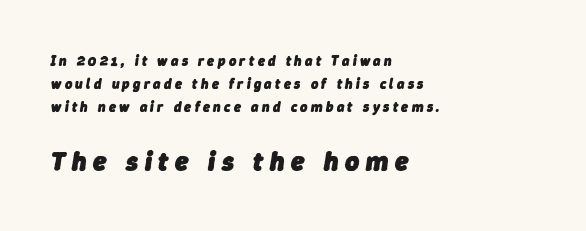
Q: Is the text bold? A: Yes.
Q: Is the text italic (slanted)? A: Yes, it leans right by about 9 degrees.
Q: Is the text underlined? A: No.
Q: How is the paragraph aligned? A: Left-aligned.
Q: Is the spacing between letters normal or unusually wide? A: Unusually wide.
Q: Is the spacing between lines tight, normal or loose? A: Normal.
Q: Which block of text is set in a larger size, the first (top) or the second (bottom)? A: The second (bottom) one.
